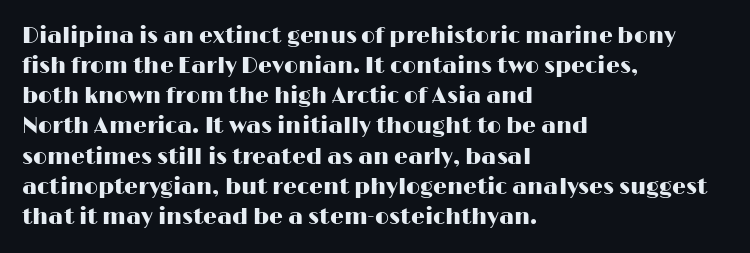
Q: Is the text italic (slanted)? A: No, it is upright.
Q: Is the text underlined? A: No.
Q: How is the paragraph aligned? A: Left-aligned.
Q: Is the spacing between letters normal or unusually wide? A: Normal.
Q: Is the spacing between lines tight, normal or loose? A: Normal.
